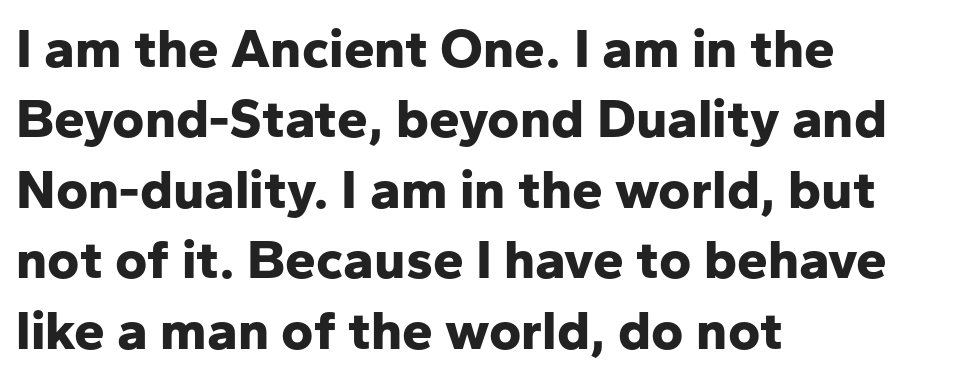
{"serif": "no", "italic": "no", "bold": "yes", "weight": "bold", "width": "normal", "stroke_contrast": "low", "x_height": "medium", "monospaced": "no", "underline": "no", "align": "left", "line_spacing": "normal", "line_spacing_ratio": 1.28, "letter_spacing": "normal", "letter_spacing_em": 0.0, "glyph_px": 55}
